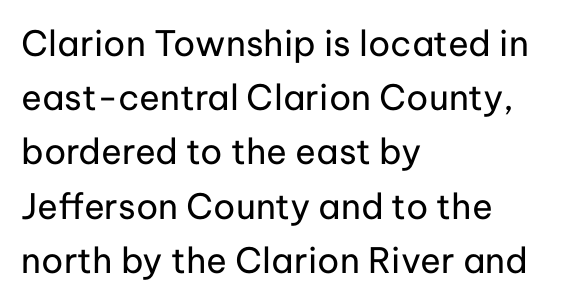
A bare baseline throughout the passage. There is no visible air inserted between adjacent glyphs. Proportional: the letters do not fall into vertical columns. Evenly set lines give the paragraph a standard silhouette. You can tell it's not italic because the verticals are truly vertical. What kind of face is this? One without serifs — a sans.
